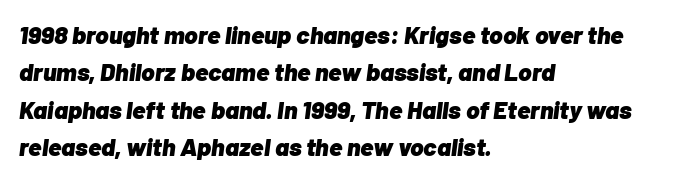
Q: Is the text bold? A: Yes.
Q: Is the text italic (slanted)? A: Yes, it leans right by about 7 degrees.
Q: Is the text underlined? A: No.
Q: How is the paragraph aligned? A: Left-aligned.
Q: Is the spacing between letters normal or unusually wide? A: Normal.
Q: Is the spacing between lines tight, normal or loose? A: Normal.
